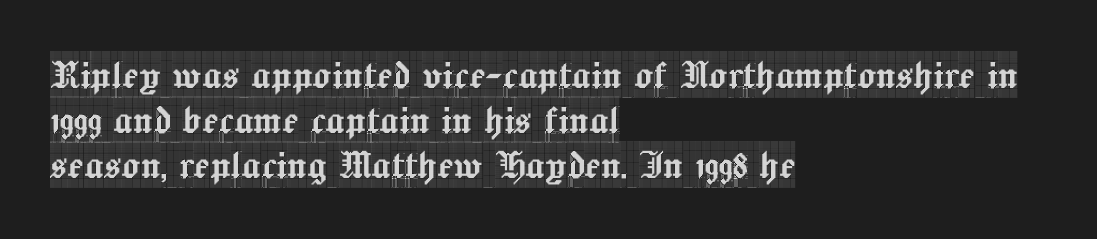
Note the varied advance widths — an 'i' is clearly narrower than an 'm'. Look at the tracking — it's just the regular setting, nothing added. Rendered with straight, roman letterforms. Has an underline been added? It has not. Check where the strokes stop: tiny serifs finish them off. The passage is arranged the way most books set body copy — flush left.
